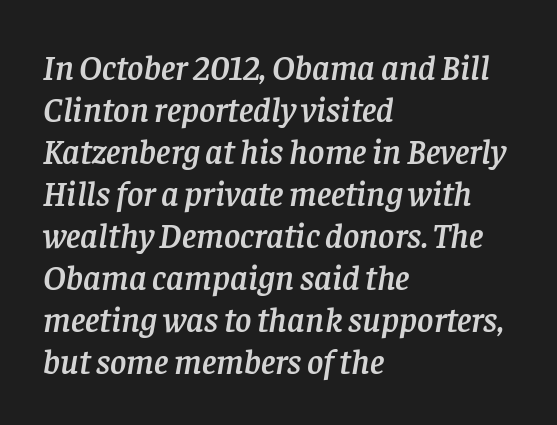
{"serif": "yes", "italic": "yes", "lean": "right", "slant_degrees": 8, "width": "normal", "stroke_contrast": "low", "x_height": "large", "monospaced": "no", "underline": "no", "align": "left", "line_spacing_ratio": 1.2, "letter_spacing": "normal", "letter_spacing_em": 0.0, "glyph_px": 35}
